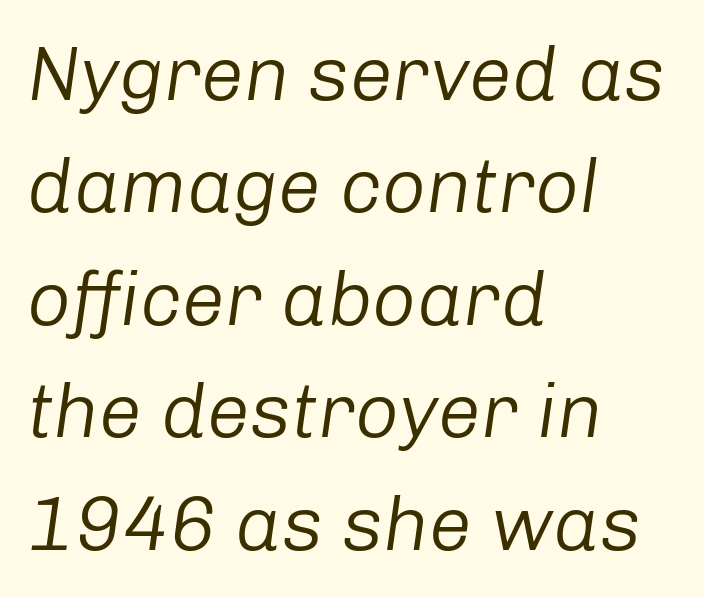
Honestly, the row spacing looks completely unremarkable. This sample has the flowing, uneven cadence of proportional lettering. The line texture is even and compact thanks to regular tracking. Rule under the text: the space is simply empty.
